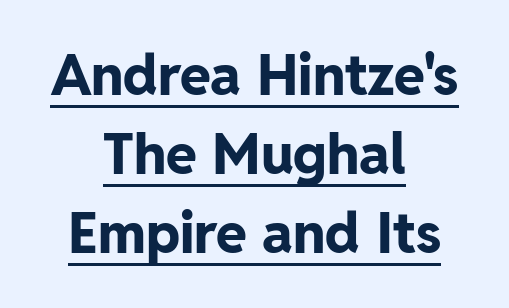
The image shows 56 px bold sans-serif type, upright; set centered, normal line spacing (1.41x), normal letter spacing, underlined; low stroke contrast and a medium x-height.
